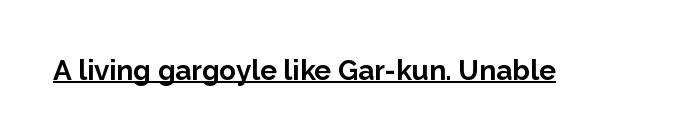
These lines are composed in type without serifs. How are the letters spaced? Ordinarily, with no added tracking. Caption: bold face, heavy strokes. This is underlined copy, the kind a proofreader might mark for attention. This sample uses an upright cut, with every glyph sitting square on the baseline. Each letter keeps its own natural width here, so spacing adapts to shape.
